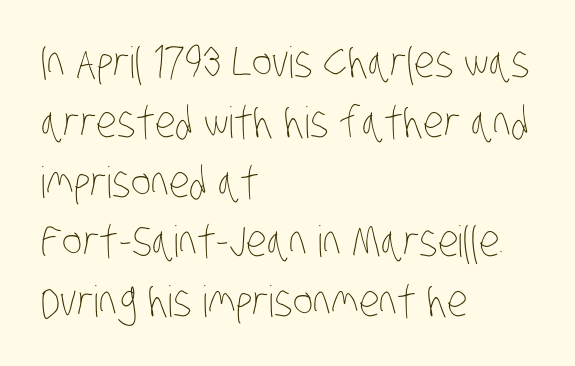
The image shows 43 px thin, condensed type; set left-aligned, normal line spacing (1.39x), normal letter spacing, not underlined; low stroke contrast and a large x-height.
